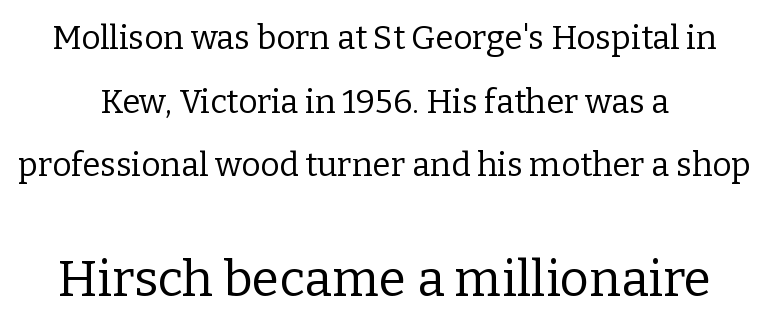
The image shows 50 px regular-weight serif type, upright; set loose line spacing (1.93x), normal letter spacing, not underlined; the second (bottom) block is 1.52x larger; low stroke contrast and a medium x-height.
